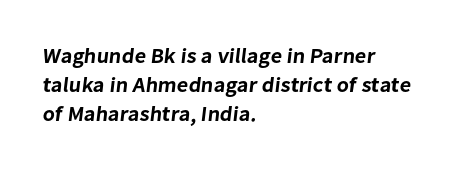
The gaps between neighbouring characters are ordinary and unremarkable. Compared with a centered layout, this one pins lines to the left instead. Decoration check: the copy has no underline. Baseline-to-baseline distance is the conventional proportion of letter height.
